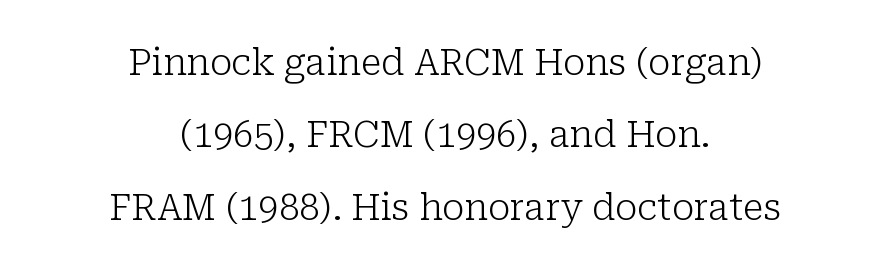
The lines in this sample share a center point and differ in where they start and stop. The rendering uses a large line-height, opening up the rows. Italic: no, the glyphs are upright roman. The letterforms sit shoulder to shoulder at normal distance. Observe the serifs anchoring each vertical stroke in this sample. Varying glyph widths throughout — classic text-font behaviour.
